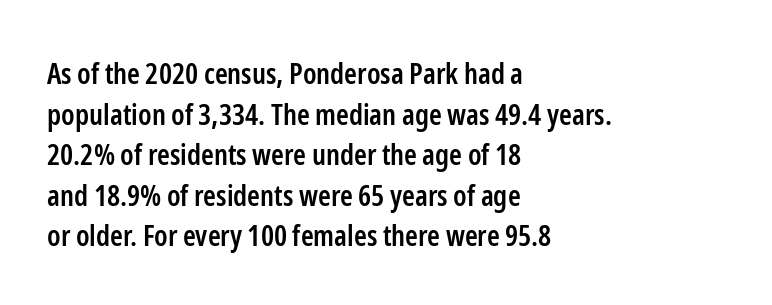
The image shows 29 px semibold, condensed sans-serif type, upright; set left-aligned, normal line spacing (1.4x), normal letter spacing, not underlined; low stroke contrast and a medium x-height.
